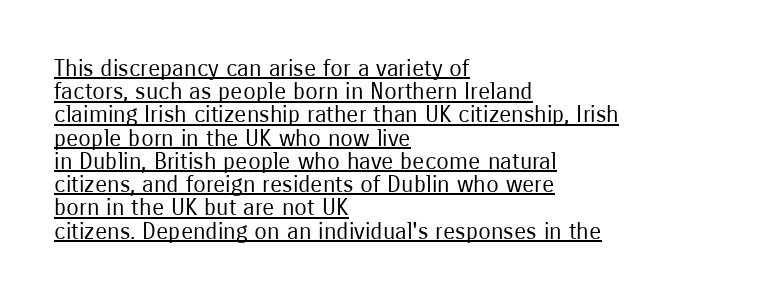
Q: Is the text bold? A: No.
Q: Is the text italic (slanted)? A: No, it is upright.
Q: Is the text underlined? A: Yes.
Q: How is the paragraph aligned? A: Left-aligned.
Q: Is the spacing between letters normal or unusually wide? A: Normal.
Q: Is the spacing between lines tight, normal or loose? A: Tight.
